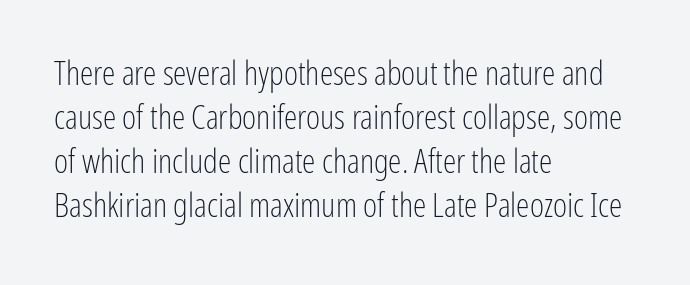
Posture: vertical. This sample is left-justified, so line endings fall wherever the words run out. The line texture is even and compact thanks to regular tracking. The type family on display is of the sans-serif kind. These lines are rendered in a variable-pitch font. Nothing heavy about these letters — not bold at all.
